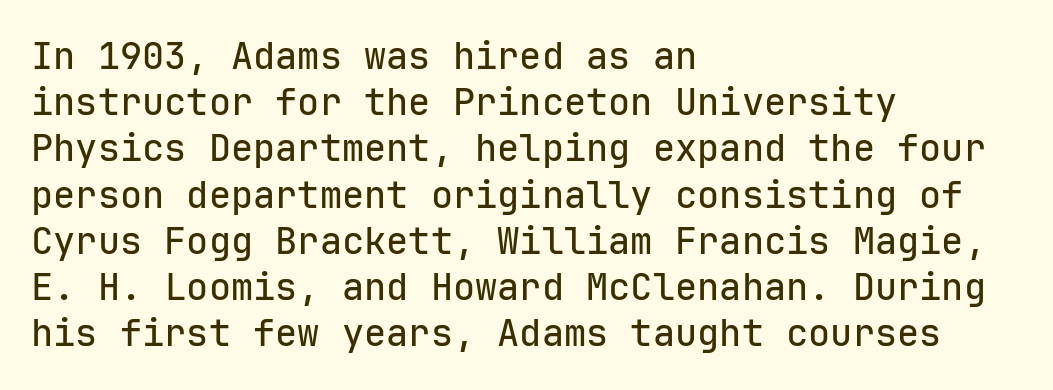
Q: Is the text italic (slanted)? A: No, it is upright.
Q: Is the typeface a serif or a sans-serif typeface? A: Sans-serif.
Q: Is the text underlined? A: No.
Q: How is the paragraph aligned? A: Left-aligned.
Q: Is the spacing between letters normal or unusually wide? A: Normal.
Q: Is the spacing between lines tight, normal or loose? A: Normal.
Q: Width (condensed, normal, or wide)? A: Normal.
Q: Stroke contrast? A: Low.
Q: x-height? A: Medium.
Q: Monospaced? A: Yes.
